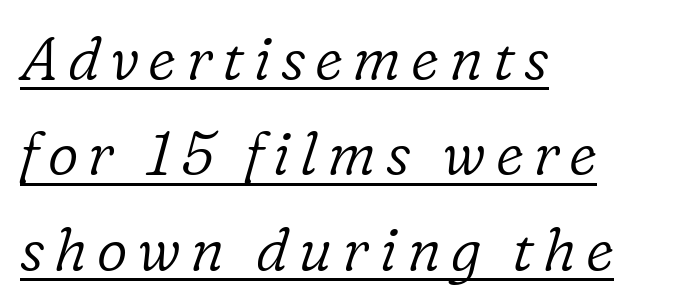
Think standard paragraph weight, or any step lighter than that. Is there an underline? Yes — a line sits under the letters. The paragraph shown leans on its left margin. Stroke terminals: seriffed. Line spacing here is normal.
